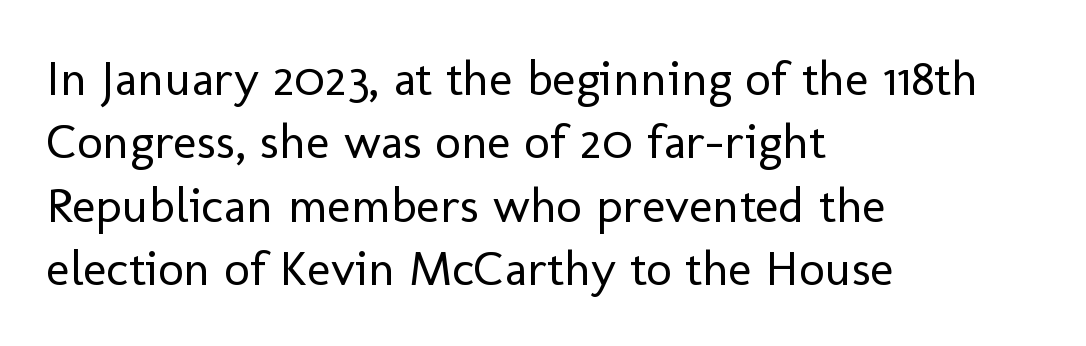
The image shows 50 px regular-weight sans-serif type, upright; set left-aligned, normal line spacing (1.27x), normal letter spacing, not underlined; low stroke contrast and a medium x-height.
